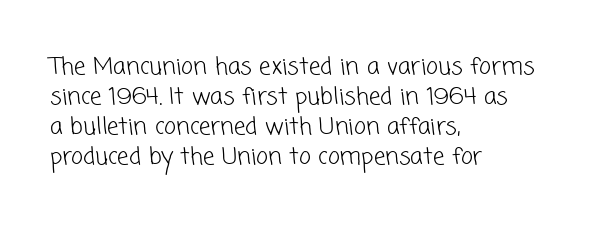
The face used here is rendered with its standard letterfit. Underline: absent. Line beginnings align vertically; line endings do not. Unbolded letterforms with no extra heft. Line spacing here is normal.
